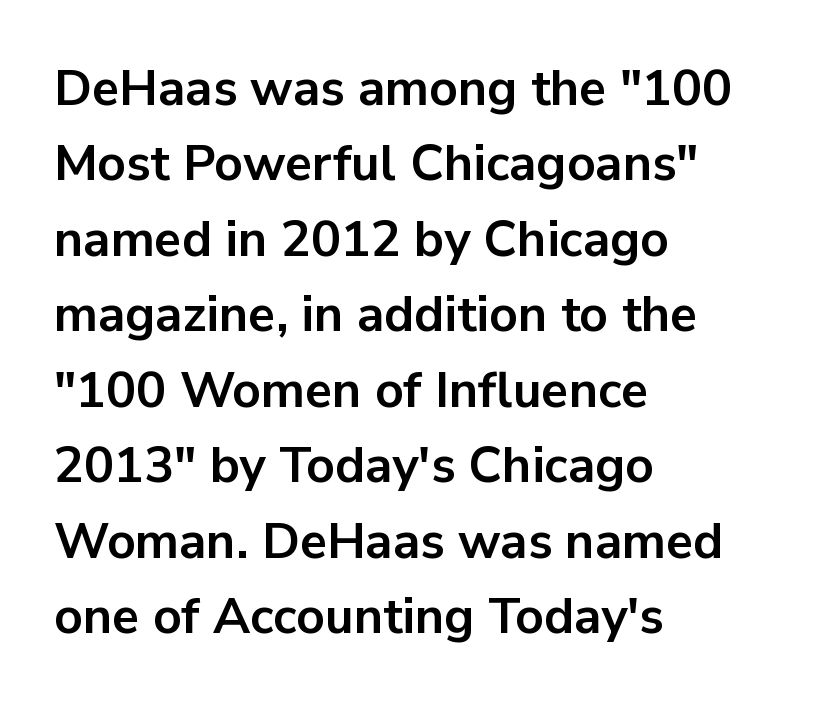
{"serif": "no", "italic": "no", "bold": "yes", "weight": "bold", "width": "normal", "stroke_contrast": "low", "x_height": "medium", "monospaced": "no", "underline": "no", "align": "left", "line_spacing": "normal", "line_spacing_ratio": 1.51, "letter_spacing": "normal", "letter_spacing_em": 0.0, "glyph_px": 50}
